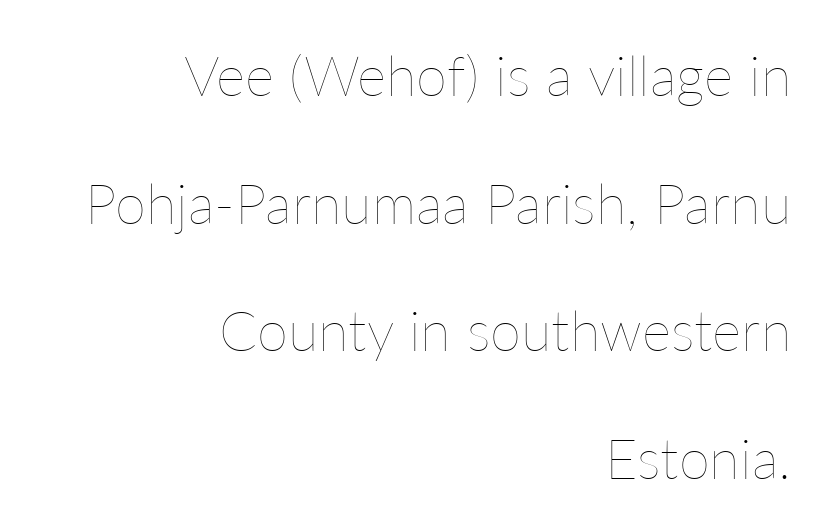
Q: Is the text bold? A: No.
Q: Is the text italic (slanted)? A: No, it is upright.
Q: Is the text underlined? A: No.
Q: How is the paragraph aligned? A: Right-aligned.
Q: Is the spacing between letters normal or unusually wide? A: Normal.
Q: Is the spacing between lines tight, normal or loose? A: Loose.
Q: Width (condensed, normal, or wide)? A: Normal.
Q: Stroke contrast? A: Low.
Q: x-height? A: Medium.
Q: Monospaced? A: No.
